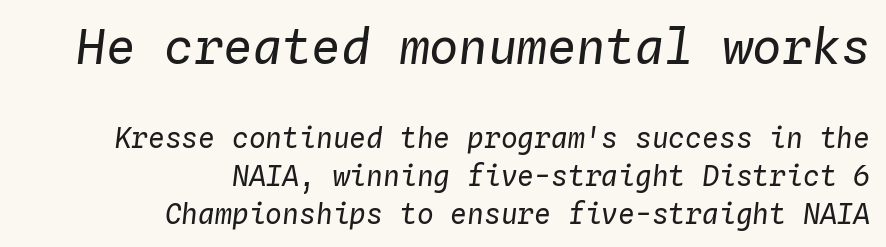
The face used here has a pronounced slope to its letters. The zone under the glyphs is completely vacant. The initial chunk of copy outweighs the following chunk in type size. Is this a heavy cut? Hardly; it is regular or lighter. A normal amount of white space separates one row of letters from the next. Do the characters align in a grid? Yes, the font is monospaced.
